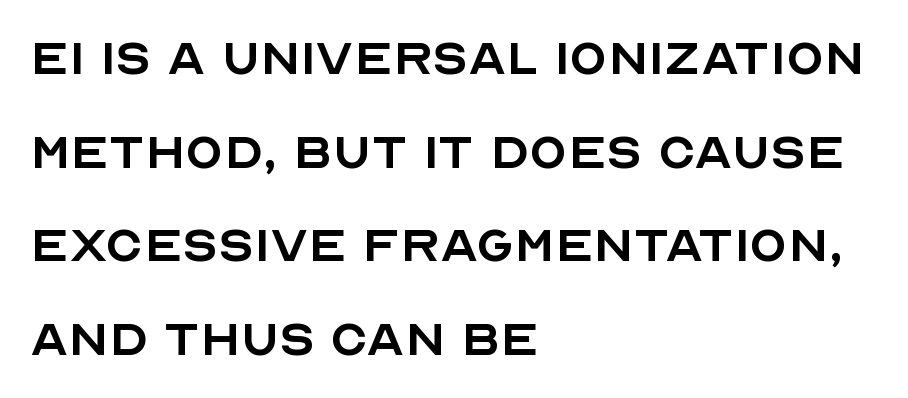
Left-aligned paragraph, ragged on the right. Nope, not italic — everything's standing straight. Each letter's strokes conclude bluntly, with no projecting serifs. This rendering features lettering with no underline.
